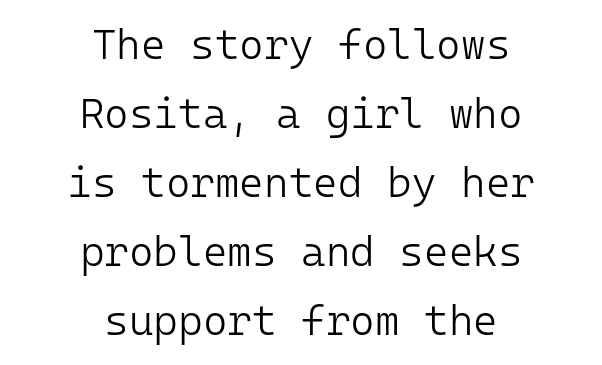
{"serif": "no", "italic": "no", "bold": "no", "weight": "light", "width": "normal", "stroke_contrast": "low", "x_height": "medium", "monospaced": "yes", "underline": "no", "align": "center", "line_spacing": "normal", "line_spacing_ratio": 1.64, "letter_spacing": "normal", "letter_spacing_em": 0.0, "glyph_px": 42}
